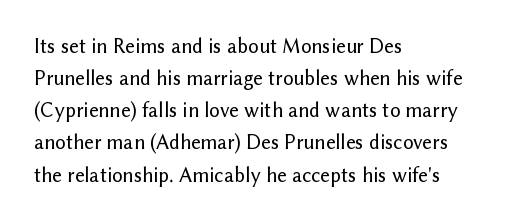
Layout note: lines flush left. The string is rendered with underlining switched off. The line texture is even and compact thanks to regular tracking. A roman cut, with each character standing at attention. The space between consecutive lines is moderate.
